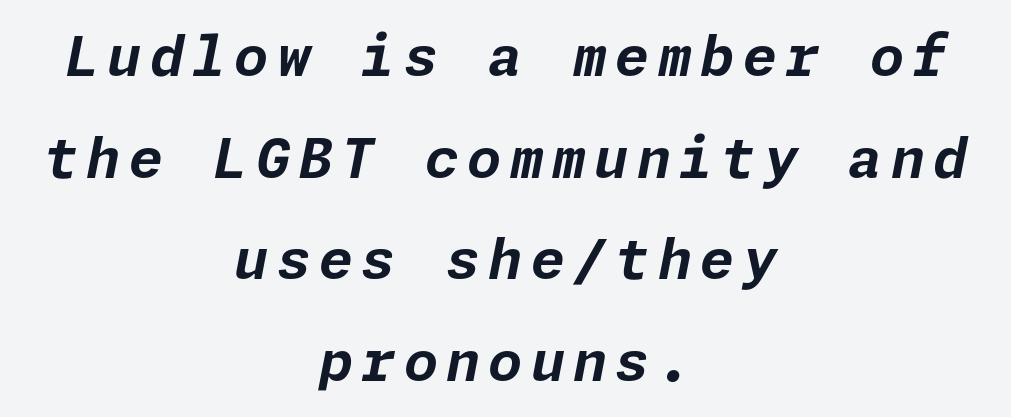
The image shows 55 px bold type, italic (leaning right); set centered, line spacing 1.85x, not underlined; low stroke contrast and a medium x-height.
